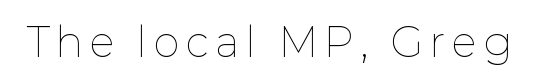
{"italic": "no", "bold": "no", "weight": "thin", "width": "normal", "stroke_contrast": "low", "x_height": "medium", "monospaced": "no", "underline": "no", "glyph_px": 40}
